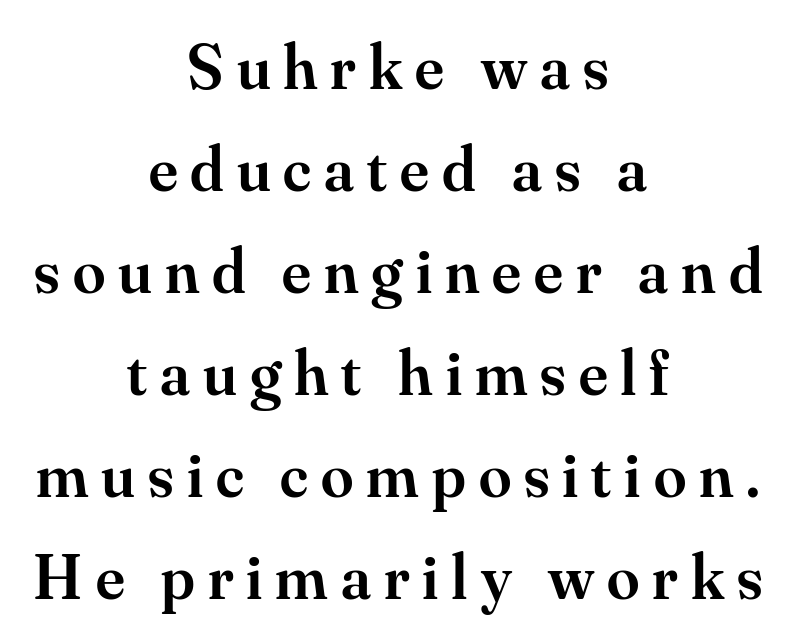
This rendering employs a face with finishing strokes, i.e., a serif. Ascenders rise straight up at ninety degrees. Does the leading feel generous? No, just average. Descenders hang freely into open space. The whitespace from short lines is split evenly between both sides. Note the varied advance widths — an 'i' is clearly narrower than an 'm'.
